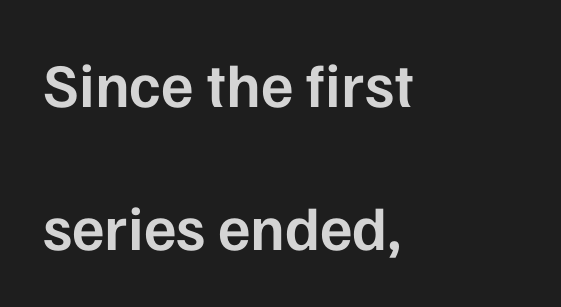
Q: Is the text bold? A: Semi-bold.
Q: Is the text italic (slanted)? A: No, it is upright.
Q: Is the typeface a serif or a sans-serif typeface? A: Sans-serif.
Q: Is the text underlined? A: No.
Q: How is the paragraph aligned? A: Left-aligned.
Q: Is the spacing between letters normal or unusually wide? A: Normal.
Q: Is the spacing between lines tight, normal or loose? A: Loose.
Q: Width (condensed, normal, or wide)? A: Normal.
Q: Stroke contrast? A: Low.
Q: x-height? A: Medium.
Q: Monospaced? A: No.
